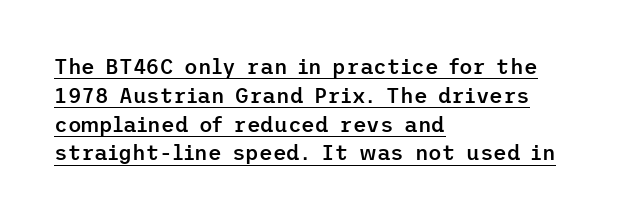
{"italic": "no", "bold": "semi", "underline": "yes", "align": "left", "line_spacing": "normal", "line_spacing_ratio": 1.37, "letter_spacing": "normal", "letter_spacing_em": 0.0, "glyph_px": 21}
